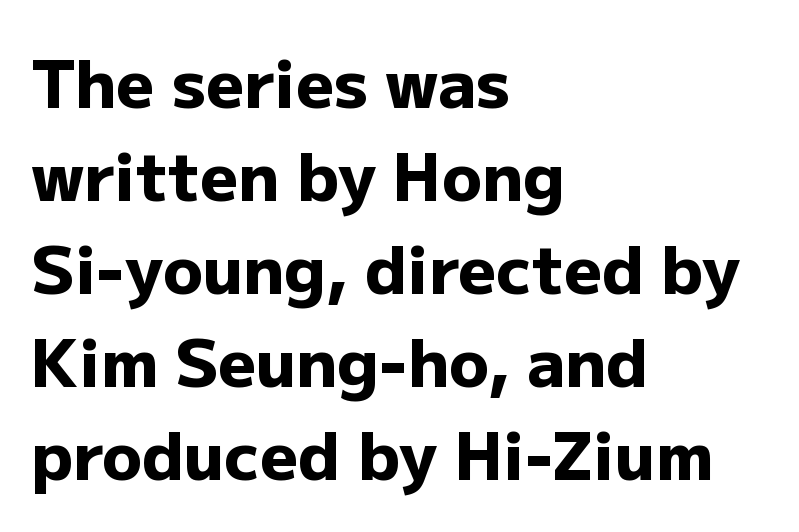
{"serif": "no", "italic": "no", "bold": "yes", "weight": "heavy", "width": "normal", "stroke_contrast": "low", "x_height": "medium", "monospaced": "no", "underline": "no", "align": "left", "line_spacing": "normal", "line_spacing_ratio": 1.41, "letter_spacing": "normal", "letter_spacing_em": 0.0, "glyph_px": 66}
